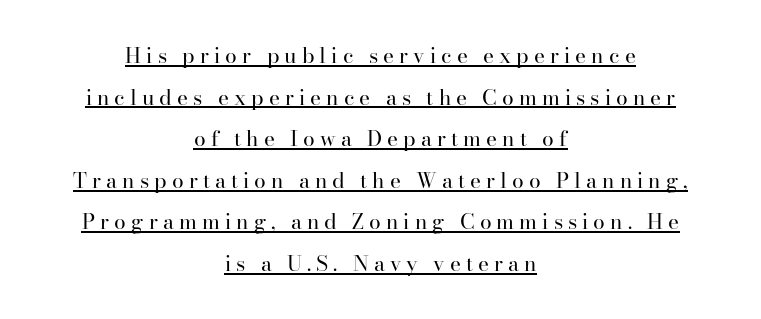
Q: Is the text bold? A: No.
Q: Is the text italic (slanted)? A: No, it is upright.
Q: Is the text underlined? A: Yes.
Q: How is the paragraph aligned? A: Centered.
Q: Is the spacing between letters normal or unusually wide? A: Unusually wide.
Q: Is the spacing between lines tight, normal or loose? A: Loose.
